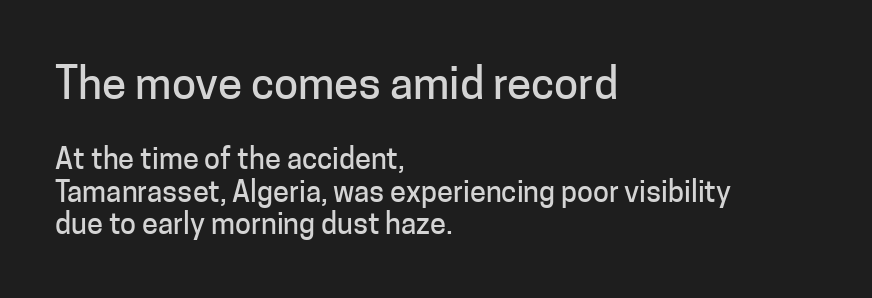
The image shows 44 px sans-serif type, upright; set left-aligned, tight line spacing (1.13x), normal letter spacing, not underlined; the first (top) block is 1.52x larger; low stroke contrast and a medium x-height.
